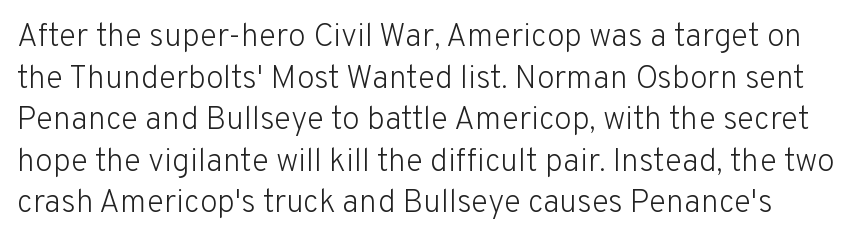
The image shows 32 px light sans-serif type, upright; set normal line spacing (1.3x), normal letter spacing, not underlined; low stroke contrast and a medium x-height.
